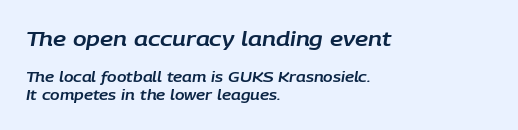
The image shows 20 px text type, italic (leaning right); set left-aligned, normal line spacing (1.29x), normal letter spacing, not underlined; the first (top) block is 1.43x larger.
